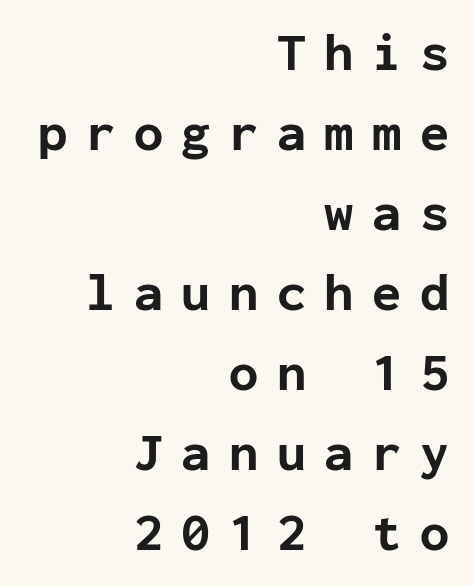
{"serif": "no", "italic": "no", "bold": "yes", "weight": "bold", "width": "normal", "stroke_contrast": "low", "x_height": "medium", "monospaced": "yes", "underline": "no", "align": "right", "line_spacing": "normal", "line_spacing_ratio": 1.51, "letter_spacing": "wide", "letter_spacing_em": 0.35, "glyph_px": 53}
